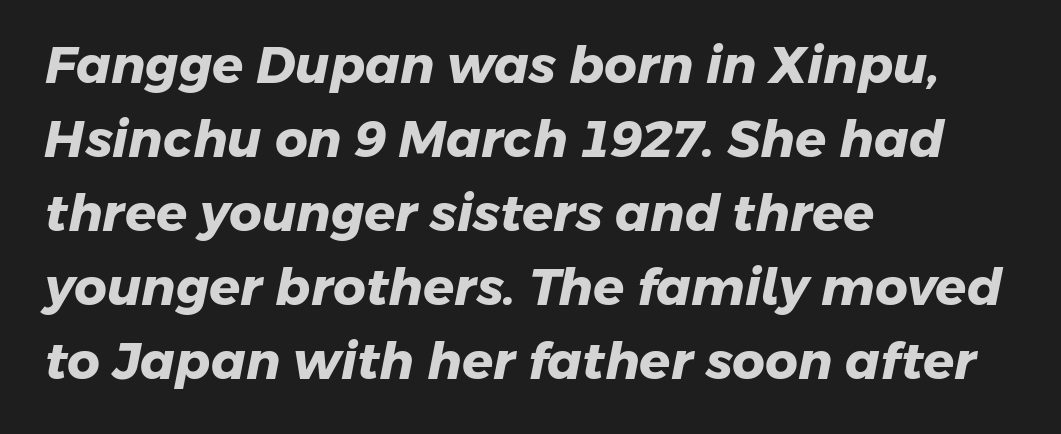
Is the type bold? Yes — the strokes are clearly thick and heavy. Type style note: lacks serifs. The rows are spaced the way most documents space them. The zone under the glyphs is completely vacant. Is the letter spacing exaggerated? No — it looks like the ordinary default.
